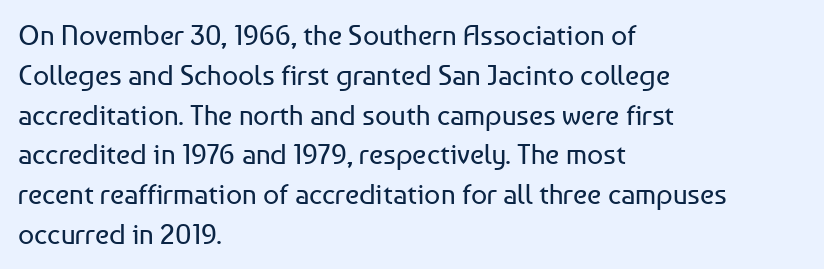
{"serif": "no", "italic": "no", "bold": "no", "weight": "regular", "width": "normal", "stroke_contrast": "low", "x_height": "medium", "monospaced": "no", "underline": "no", "align": "left", "line_spacing": "normal", "line_spacing_ratio": 1.42, "letter_spacing": "normal", "letter_spacing_em": 0.0, "glyph_px": 28}
